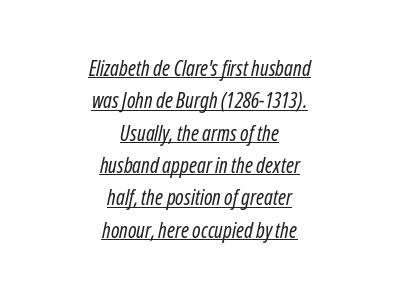
This sample uses an oblique cut, with every glyph tilted off the vertical. The face used here is rendered with its standard letterfit. Each line of the rendering has a horizontal stroke beneath the glyphs. Each new line begins a customary step beneath the previous one. Bold? No — there's no thickening of the strokes.
